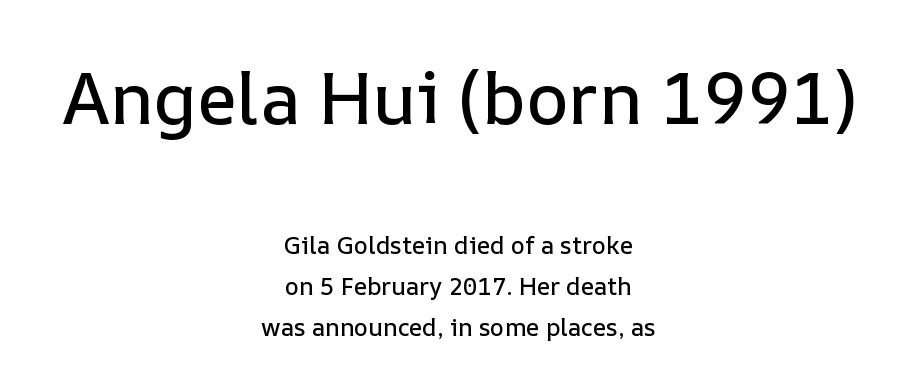
{"italic": "no", "width": "normal", "stroke_contrast": "low", "x_height": "medium", "monospaced": "no", "underline": "no", "align": "center", "line_spacing_ratio": 1.71, "letter_spacing": "normal", "letter_spacing_em": 0.0, "larger_block": "first", "size_ratio": 3.0, "glyph_px": 72}
